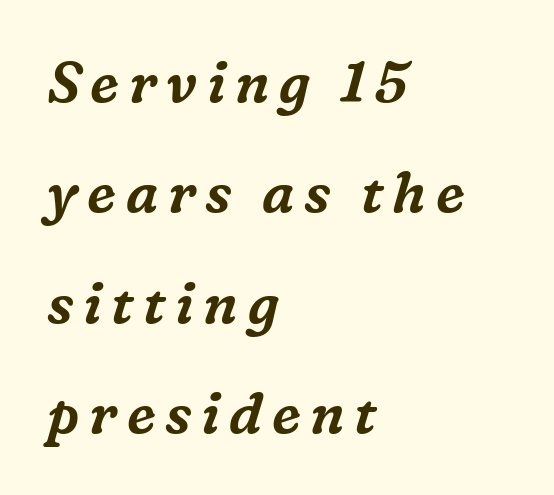
Q: Is the text italic (slanted)? A: Yes, it leans right by about 16 degrees.
Q: Is the typeface a serif or a sans-serif typeface? A: Serif.
Q: Is the text underlined? A: No.
Q: How is the paragraph aligned? A: Left-aligned.
Q: Is the spacing between lines tight, normal or loose? A: Loose.
Q: Width (condensed, normal, or wide)? A: Normal.
Q: Stroke contrast? A: Medium.
Q: x-height? A: Medium.
Q: Monospaced? A: No.
